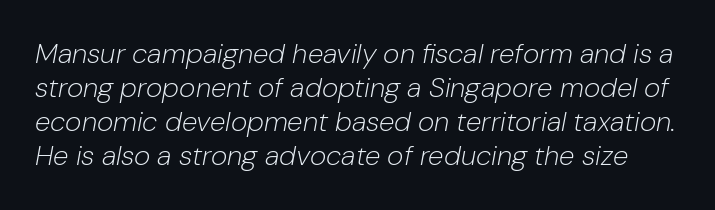
{"italic": "yes", "lean": "right", "slant_degrees": 10, "bold": "no", "weight": "light", "width": "normal", "stroke_contrast": "low", "x_height": "medium", "monospaced": "no", "underline": "no", "line_spacing_ratio": 1.22, "letter_spacing": "normal", "letter_spacing_em": 0.0, "glyph_px": 28}
